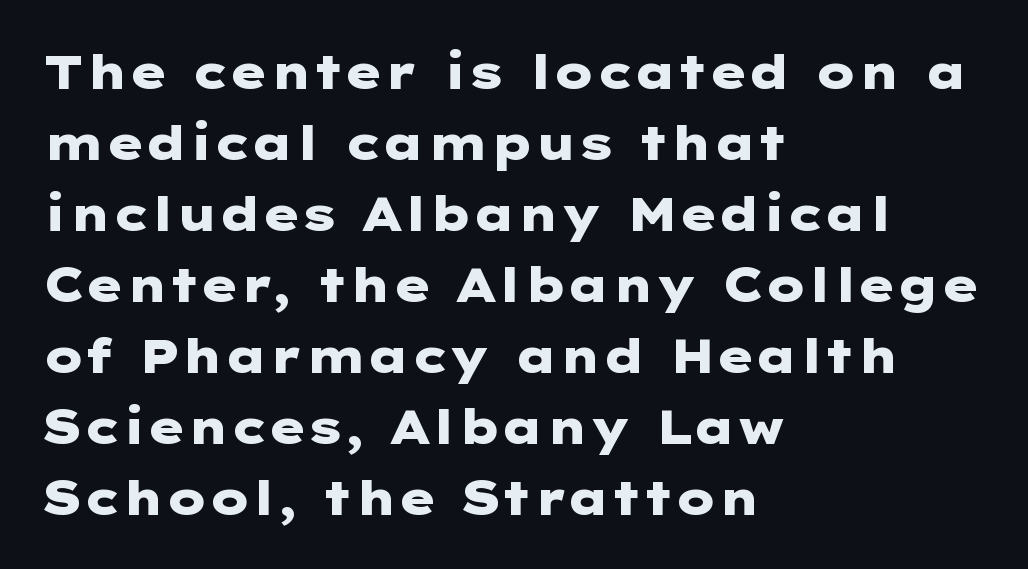
Thick stems and heavy bowls — unmistakably bold. A typesetter would label this face a sans. Nobody touched the tracking dial on this one. Designer's note — italics off, roman on. This rendering uses left alignment, leaving the right contour irregular. Underlining? Definitely not there.
